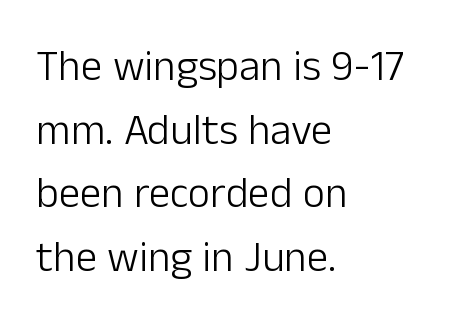
{"serif": "no", "italic": "no", "bold": "no", "weight": "light", "width": "normal", "stroke_contrast": "low", "x_height": "medium", "monospaced": "no", "underline": "no", "align": "left", "line_spacing": "normal", "line_spacing_ratio": 1.48, "letter_spacing": "normal", "letter_spacing_em": 0.0, "glyph_px": 43}
